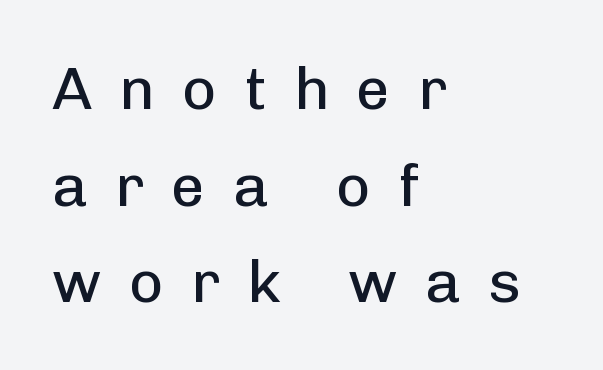
Q: Is the text bold? A: No.
Q: Is the text italic (slanted)? A: No, it is upright.
Q: Is the typeface a serif or a sans-serif typeface? A: Sans-serif.
Q: Is the text underlined? A: No.
Q: How is the paragraph aligned? A: Left-aligned.
Q: Is the spacing between letters normal or unusually wide? A: Unusually wide.
Q: Is the spacing between lines tight, normal or loose? A: Normal.
Q: Width (condensed, normal, or wide)? A: Normal.
Q: Stroke contrast? A: Low.
Q: x-height? A: Medium.
Q: Monospaced? A: No.
